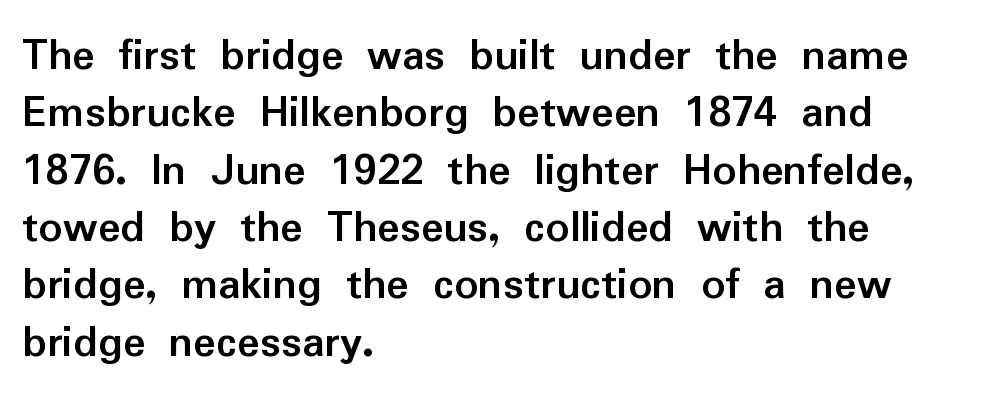
The image shows 47 px semibold sans-serif type, upright; set left-aligned, line spacing 1.22x, normal letter spacing, not underlined; low stroke contrast and a medium x-height.
